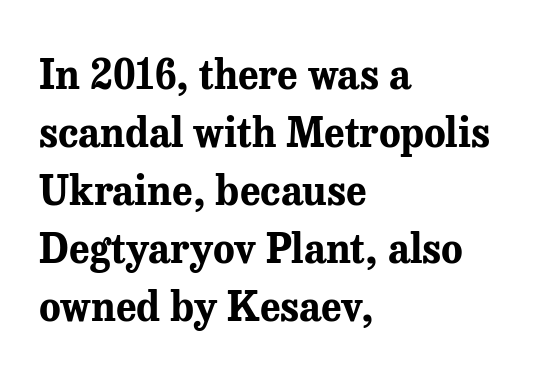
Where is the straight margin? On the left. Strong, thick strokes mark this as bold type. A typesetter would call this zero additional tracking. The strip under each line holds only bare page.
